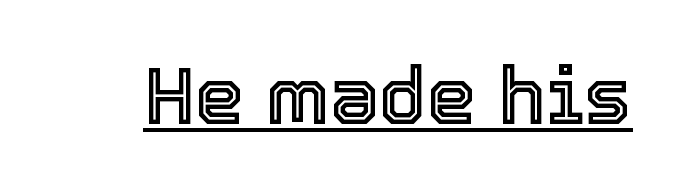
Spacing between characters is what you'd get straight out of the box. Looks like regular typesetting: each glyph gets only the width it needs. Italic? Not at all — the glyphs are vertical. A typographer would call this underscored text.
